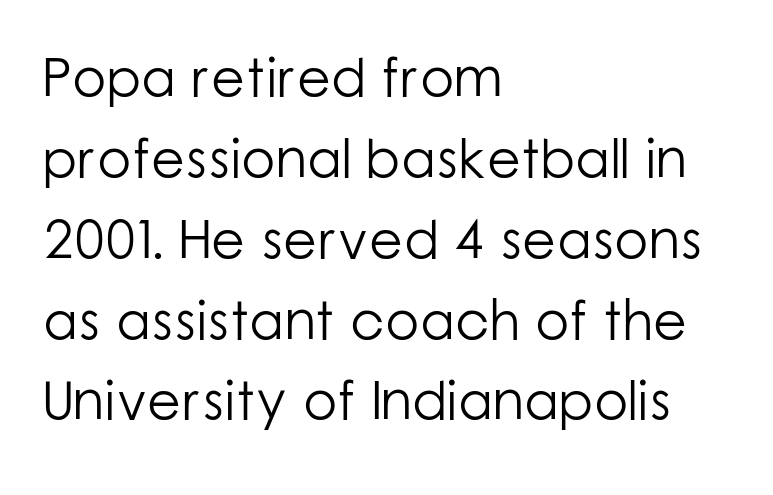
Q: Is the text bold? A: No.
Q: Is the text italic (slanted)? A: No, it is upright.
Q: Is the typeface a serif or a sans-serif typeface? A: Sans-serif.
Q: Is the text underlined? A: No.
Q: How is the paragraph aligned? A: Left-aligned.
Q: Is the spacing between letters normal or unusually wide? A: Normal.
Q: Is the spacing between lines tight, normal or loose? A: Normal.
Q: Width (condensed, normal, or wide)? A: Normal.
Q: Stroke contrast? A: Low.
Q: x-height? A: Medium.
Q: Monospaced? A: No.
